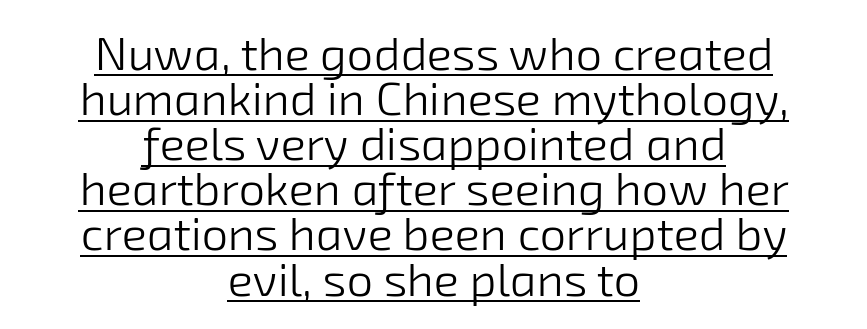
Somebody hit Ctrl+U on this one — the words are underlined. This sample has the flowing, uneven cadence of proportional lettering. Short note: letters normally spaced. You could barely slide anything between these rows. Horizontal alignment here is central, giving a formal, balanced look.
